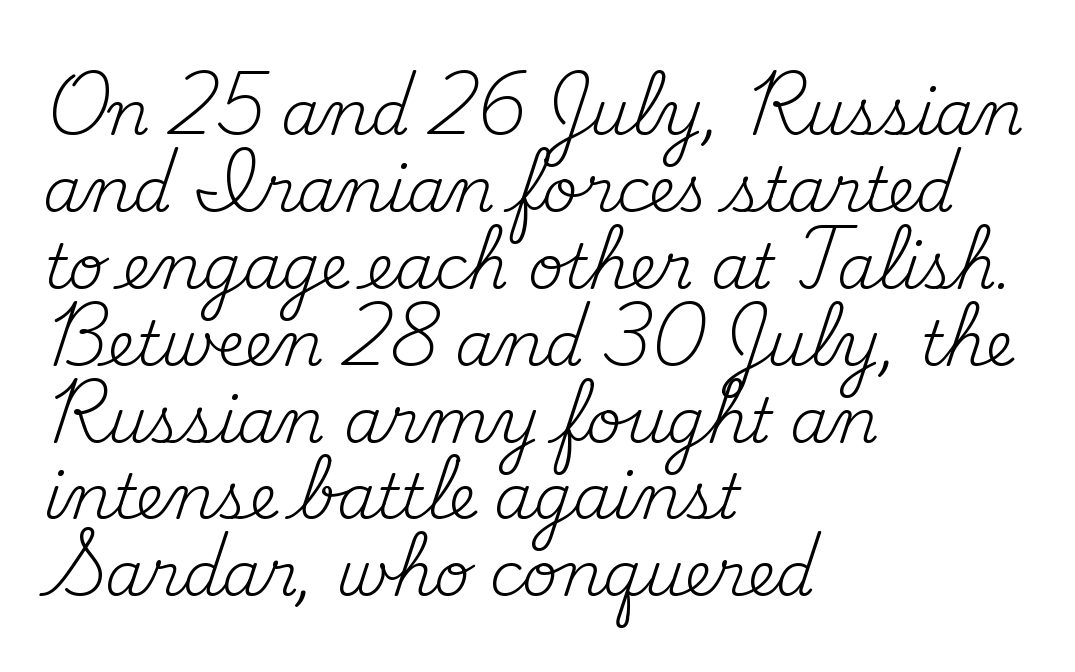
The strokes carry an ordinary text weight at most. Characters follow at the spacing the type designer built in. The gap between lines stays unmarked.
